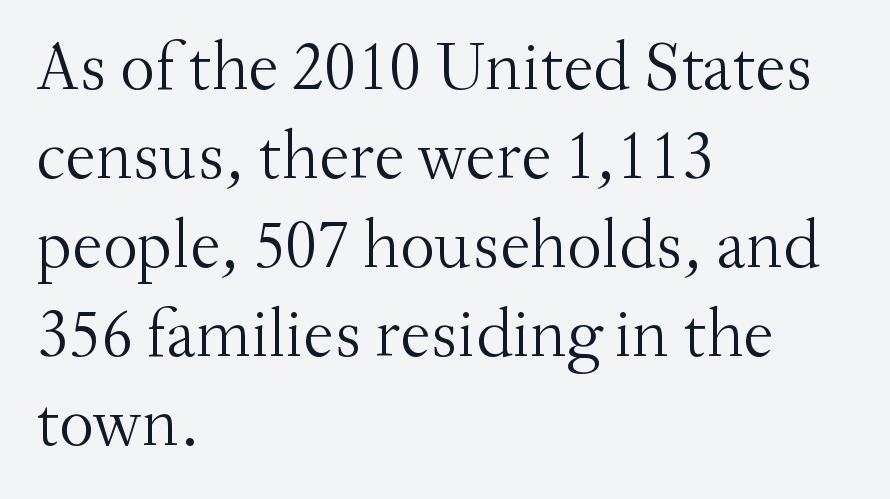
Q: Is the text bold? A: No.
Q: Is the text italic (slanted)? A: No, it is upright.
Q: Is the typeface a serif or a sans-serif typeface? A: Serif.
Q: Is the text underlined? A: No.
Q: How is the paragraph aligned? A: Left-aligned.
Q: Is the spacing between letters normal or unusually wide? A: Normal.
Q: Is the spacing between lines tight, normal or loose? A: Normal.
Q: Width (condensed, normal, or wide)? A: Normal.
Q: Stroke contrast? A: Medium.
Q: x-height? A: Small.
Q: Monospaced? A: No.
